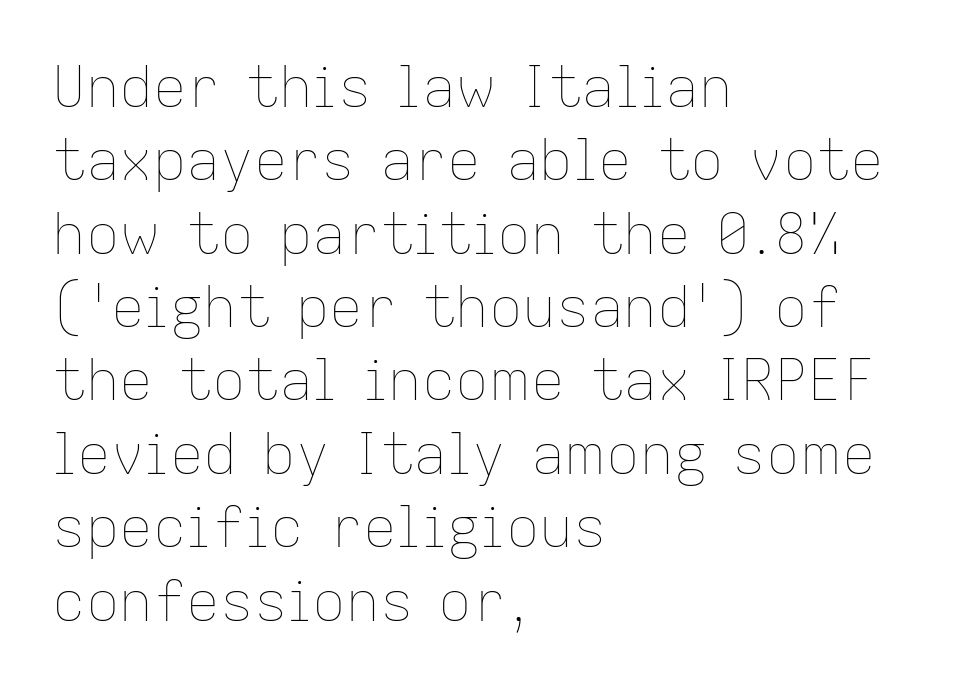
{"italic": "no", "bold": "no", "weight": "thin", "width": "normal", "stroke_contrast": "low", "x_height": "medium", "monospaced": "no", "underline": "no", "align": "left", "line_spacing": "normal", "line_spacing_ratio": 1.31, "letter_spacing": "normal", "letter_spacing_em": 0.0, "glyph_px": 56}
